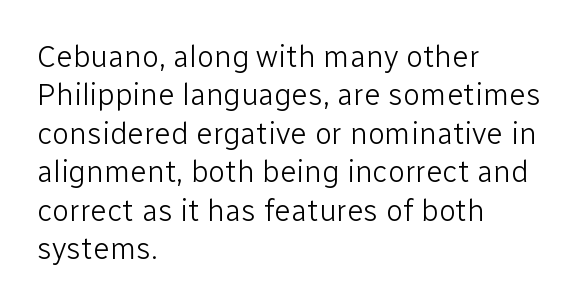
Leftover space on each line is placed entirely after the last word. The letterforms sit at book weight or below. You can tell it's not italic because the verticals are truly vertical. The glyphs are unaccompanied by any horizontal stroke below them. Regarding serifs, this sample does without them.
